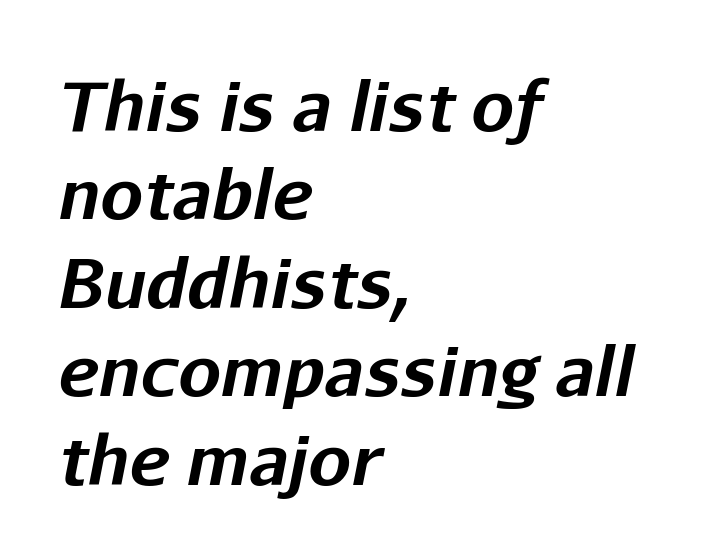
The face used here has a pronounced slope to its letters. Is the type bold? Yes — the strokes are clearly thick and heavy. A clean baseline with only descenders dipping below it. Notice how the passage keeps a crisp vertical edge on the left only. Looks like regular typesetting: each glyph gets only the width it needs. Vertically, the passage feels balanced, rows spaced as you'd expect.
